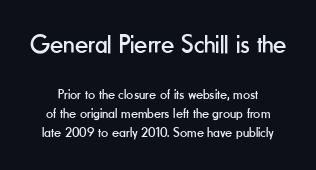
Any mark beneath the type? The region is blank. No extra tracking has been applied to these lines. Students, observe: this is what conventionally led text looks like. The lettering holds an erect, upright posture throughout.
